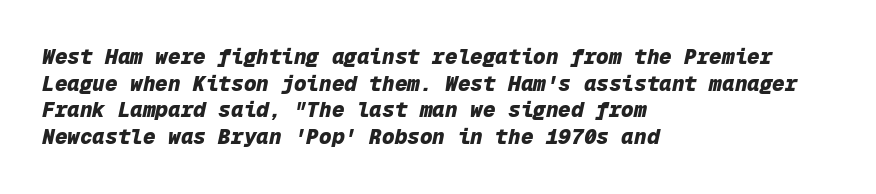
Q: Is the text bold? A: Yes.
Q: Is the text italic (slanted)? A: Yes, it leans right by about 12 degrees.
Q: Is the text underlined? A: No.
Q: How is the paragraph aligned? A: Left-aligned.
Q: Is the spacing between letters normal or unusually wide? A: Normal.
Q: Is the spacing between lines tight, normal or loose? A: Normal.
